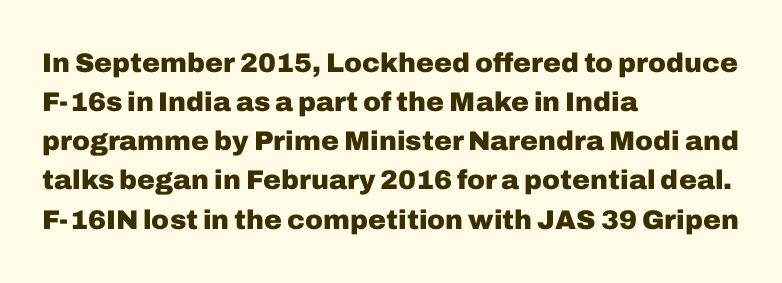
The image shows 27 px bold type, upright; set left-aligned, normal line spacing (1.45x), normal letter spacing, not underlined.
